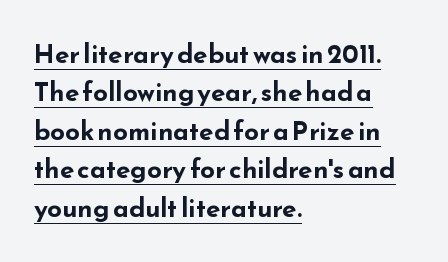
{"italic": "no", "bold": "yes", "underline": "yes", "align": "left", "line_spacing": "normal", "line_spacing_ratio": 1.48, "letter_spacing": "normal", "letter_spacing_em": 0.0, "glyph_px": 26}
